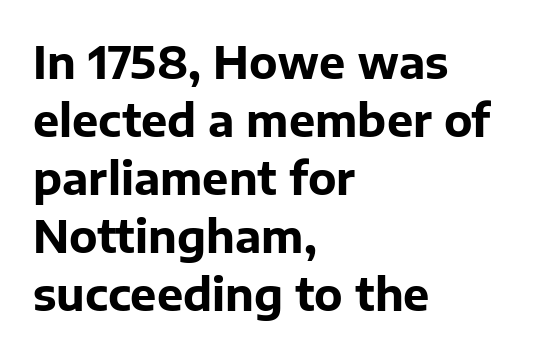
Q: Is the text bold? A: Yes.
Q: Is the text italic (slanted)? A: No, it is upright.
Q: Is the typeface a serif or a sans-serif typeface? A: Sans-serif.
Q: Is the text underlined? A: No.
Q: How is the paragraph aligned? A: Left-aligned.
Q: Is the spacing between letters normal or unusually wide? A: Normal.
Q: Is the spacing between lines tight, normal or loose? A: Normal.
Q: Width (condensed, normal, or wide)? A: Normal.
Q: Stroke contrast? A: Low.
Q: x-height? A: Medium.
Q: Monospaced? A: No.
